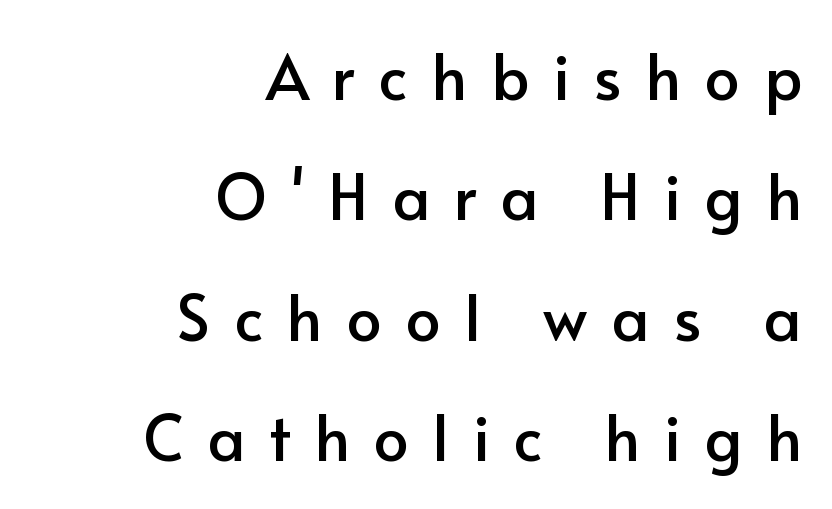
The image shows 63 px sans-serif type, upright; set right-aligned, loose line spacing (1.91x), unusually wide letter spacing (+0.37 em), not underlined; low stroke contrast and a small x-height.
